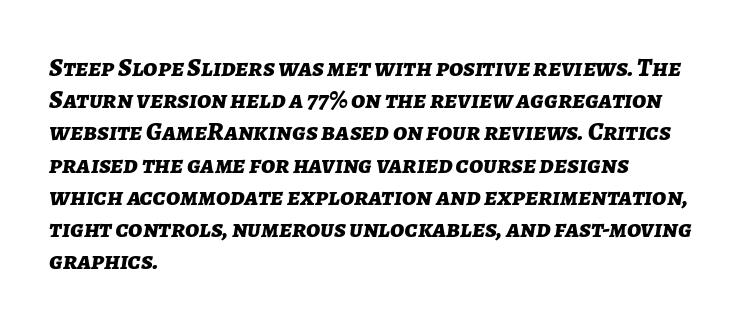
This rendering features lettering with no underline. The lines in this sample share a left origin and differ only in where they stop. The passage shown has conventional tracking throughout. Posture: slanted. Compared with an ordinary text face, these strokes are far heavier — a full bold.
